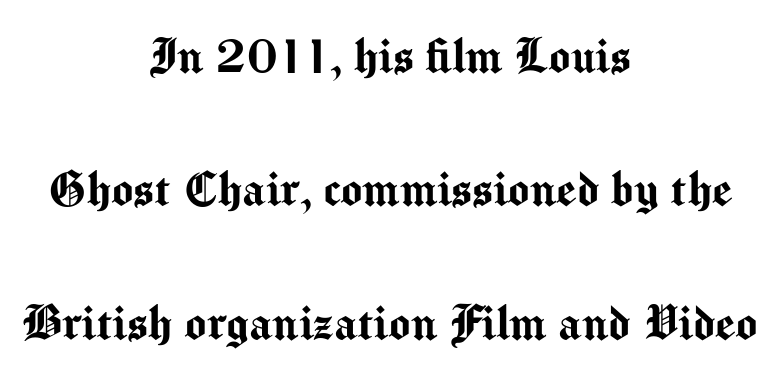
The image shows 57 px sans-serif type, upright; set centered, loose line spacing (2.34x), normal letter spacing, not underlined; medium stroke contrast and a medium x-height.
